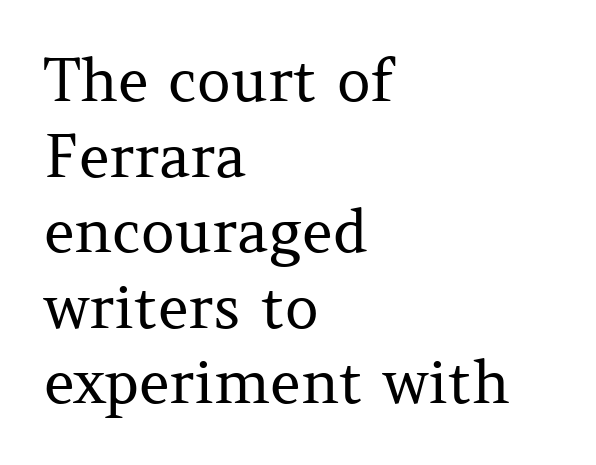
The image shows 59 px regular-weight serif type, upright; set left-aligned, normal line spacing (1.28x), normal letter spacing, not underlined; medium stroke contrast and a medium x-height.
